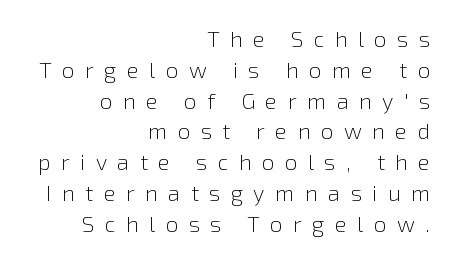
The weight would be labelled regular, book, light, or lighter still. No word sits above an underline. Nope, not italic — everything's standing straight. Honestly, the row spacing looks completely unremarkable. Is the letter spacing exaggerated? Yes — the characters are pushed far apart. Casual observation: everything's shoved over to the right.
